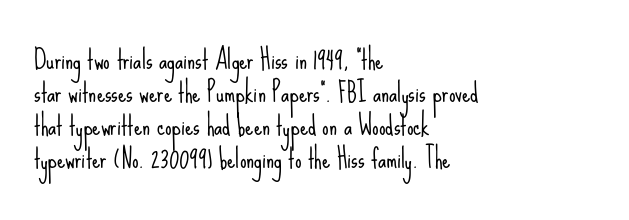
{"italic": "no", "bold": "no", "underline": "no", "align": "left", "line_spacing": "normal", "line_spacing_ratio": 1.27, "letter_spacing": "normal", "letter_spacing_em": 0.0, "glyph_px": 26}
